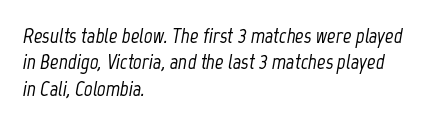
The image shows 21 px text type, italic (leaning right); set left-aligned, normal line spacing (1.26x), normal letter spacing, not underlined.
